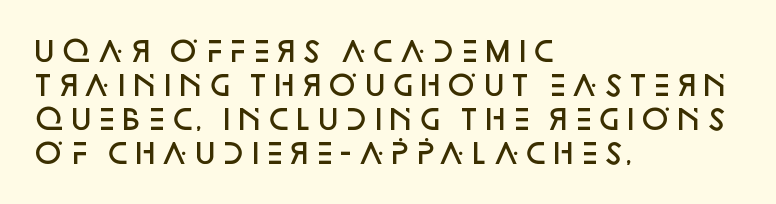
The image shows 28 px semibold sans-serif type, upright; set left-aligned, line spacing 1.21x, normal letter spacing, not underlined; low stroke contrast and a large x-height.
